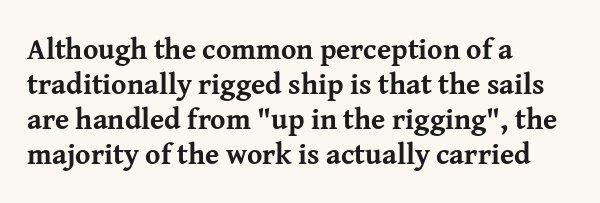
{"serif": "yes", "italic": "no", "bold": "yes", "weight": "bold", "width": "normal", "stroke_contrast": "medium", "x_height": "medium", "monospaced": "no", "underline": "no", "align": "left", "line_spacing_ratio": 1.21, "letter_spacing": "normal", "letter_spacing_em": 0.0, "glyph_px": 29}
